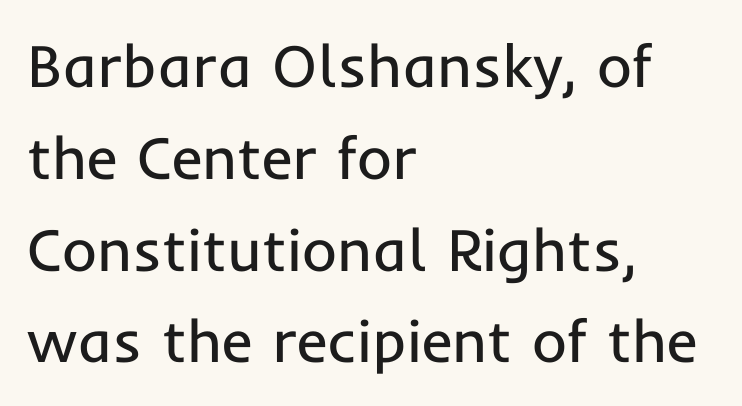
The image shows 60 px regular-weight sans-serif type, upright; set left-aligned, normal line spacing (1.53x), normal letter spacing, not underlined; low stroke contrast and a medium x-height.
